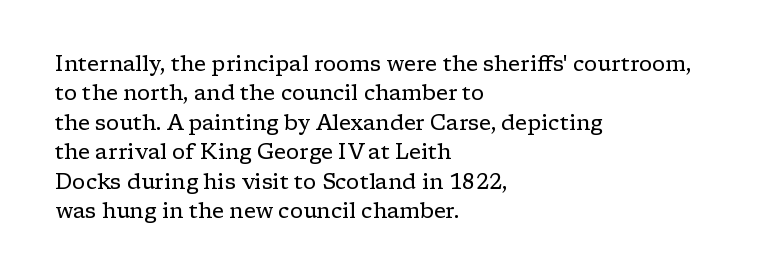
A clean baseline with only descenders dipping below it. If you drew a line through each stem, it would be perfectly vertical. Honestly, the row spacing looks completely unremarkable. Is this a heavy cut? Hardly; it is regular or lighter.
